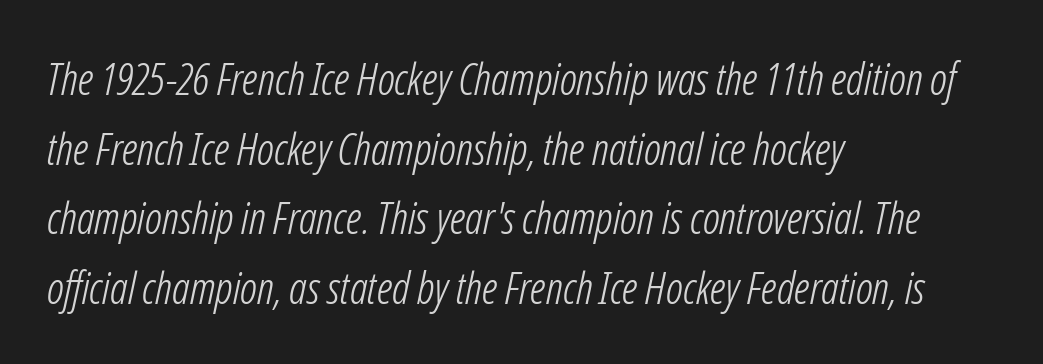
{"italic": "yes", "lean": "right", "slant_degrees": 12, "bold": "no", "weight": "light", "width": "condensed", "stroke_contrast": "low", "x_height": "medium", "monospaced": "no", "underline": "no", "align": "left", "line_spacing": "normal", "line_spacing_ratio": 1.58, "letter_spacing": "normal", "letter_spacing_em": 0.0, "glyph_px": 44}
